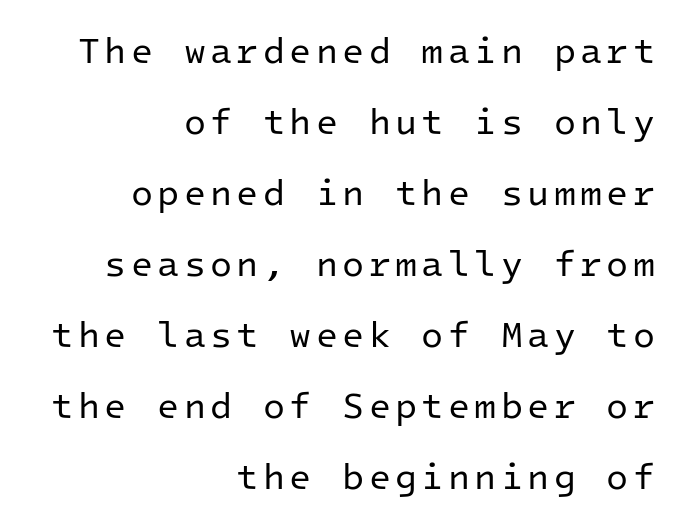
{"serif": "no", "italic": "no", "bold": "no", "weight": "regular", "width": "normal", "stroke_contrast": "low", "x_height": "medium", "monospaced": "yes", "underline": "no", "align": "right", "line_spacing": "loose", "line_spacing_ratio": 1.97, "glyph_px": 36}
